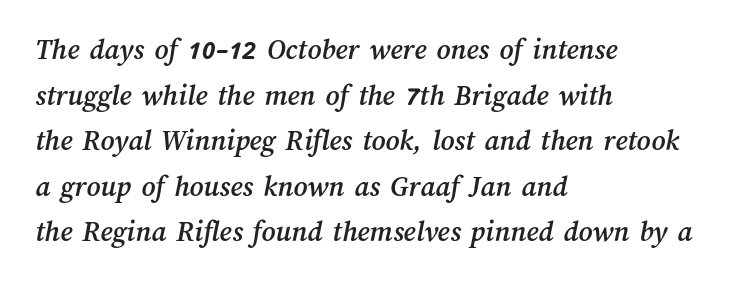
Here the designer chose a conventional face with non-uniform glyph widths. Students, observe: this is what conventionally led text looks like. Check the space under the baseline: it is left empty. Compared with typical body copy, the letter spacing here is the same.
